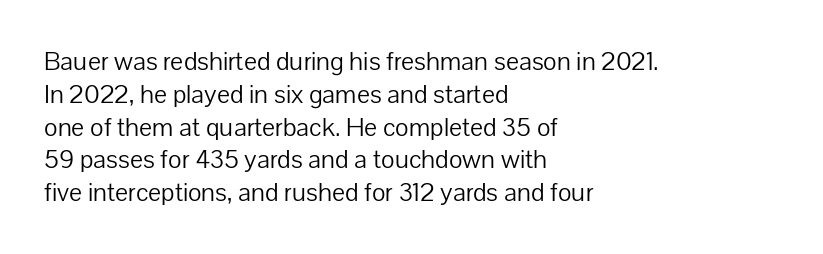
Q: Is the text bold? A: No.
Q: Is the text italic (slanted)? A: No, it is upright.
Q: Is the text underlined? A: No.
Q: How is the paragraph aligned? A: Left-aligned.
Q: Is the spacing between letters normal or unusually wide? A: Normal.
Q: Is the spacing between lines tight, normal or loose? A: Normal.
